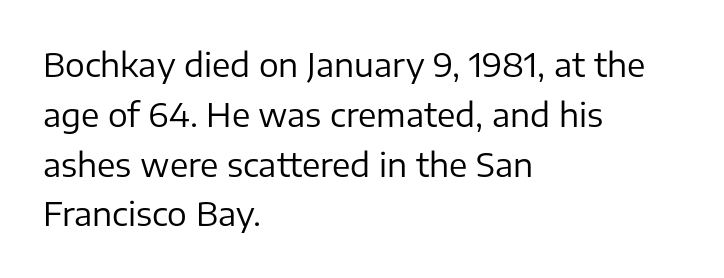
In terms of letterform style, serifs are entirely absent. The glyphs are unaccompanied by any horizontal stroke below them. Varying glyph widths throughout — classic text-font behaviour. Default kerning and tracking; the words read as compact shapes.
